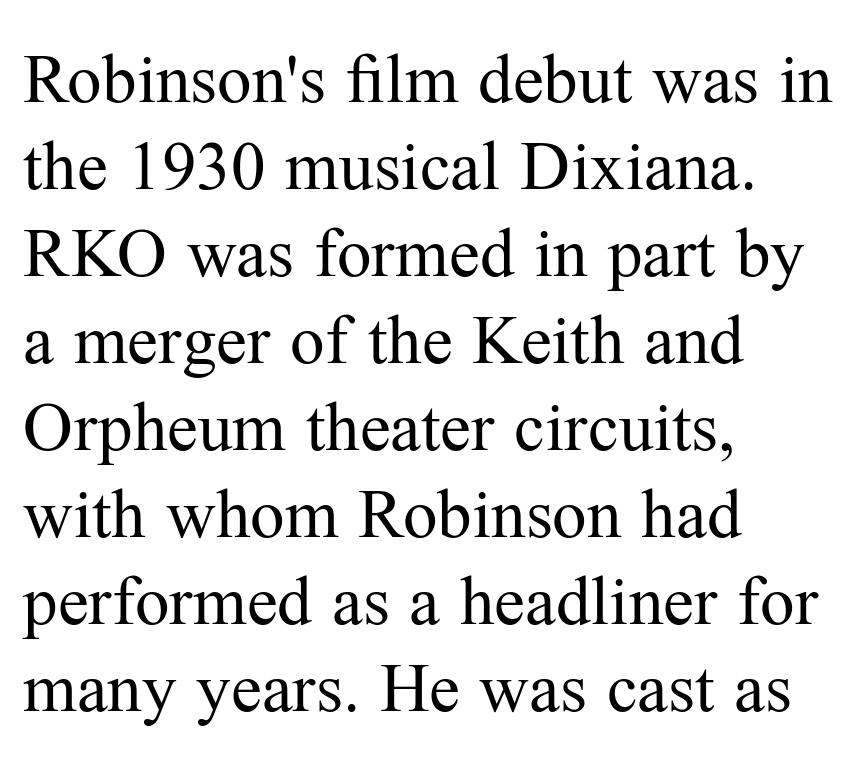
The image shows 69 px regular-weight serif type, upright; set left-aligned, normal line spacing (1.26x), normal letter spacing, not underlined; medium stroke contrast and a medium x-height.
